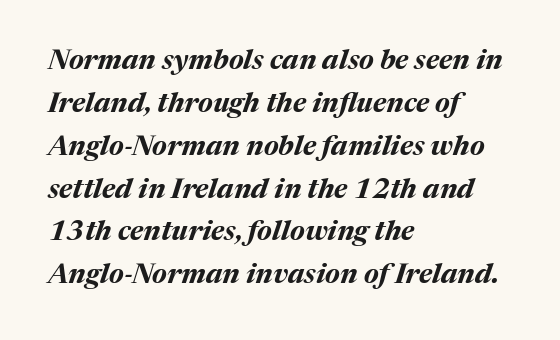
Q: Is the text bold? A: Yes.
Q: Is the text italic (slanted)? A: Yes, it leans right by about 17 degrees.
Q: Is the text underlined? A: No.
Q: How is the paragraph aligned? A: Left-aligned.
Q: Is the spacing between letters normal or unusually wide? A: Normal.
Q: Is the spacing between lines tight, normal or loose? A: Normal.
Q: Width (condensed, normal, or wide)? A: Normal.
Q: Stroke contrast? A: Medium.
Q: x-height? A: Medium.
Q: Monospaced? A: No.
